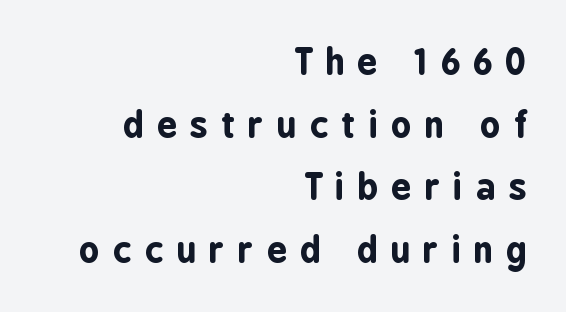
The image shows 35 px bold, condensed sans-serif type, upright; set right-aligned, line spacing 1.79x, unusually wide letter spacing (+0.38 em), not underlined; low stroke contrast and a medium x-height.
